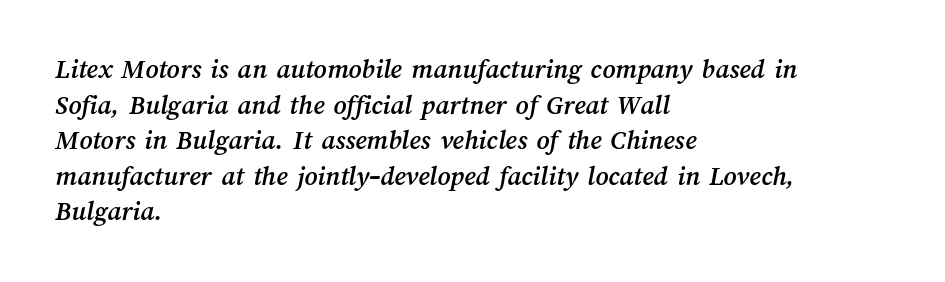
The image shows 28 px text type; set left-aligned, normal line spacing (1.27x), normal letter spacing, not underlined; medium stroke contrast and a medium x-height.
